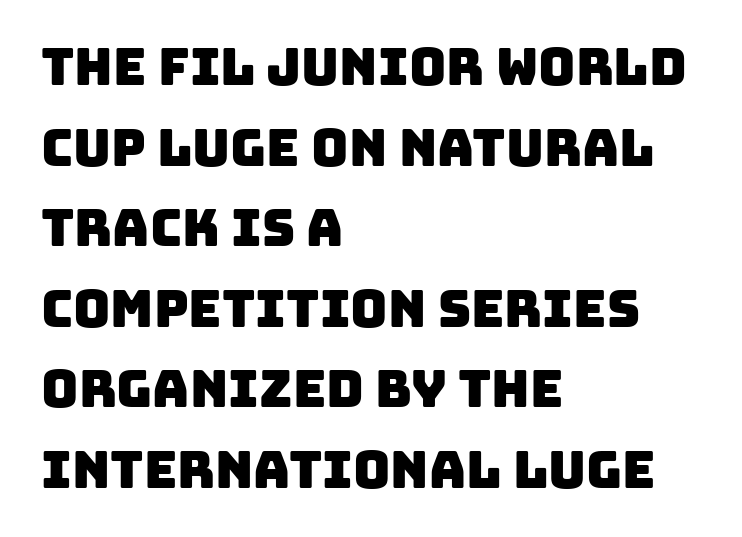
{"serif": "no", "width": "normal", "stroke_contrast": "low", "x_height": "large", "monospaced": "no", "underline": "no", "align": "left", "line_spacing": "normal", "line_spacing_ratio": 1.58, "letter_spacing": "normal", "letter_spacing_em": 0.0, "glyph_px": 51}
